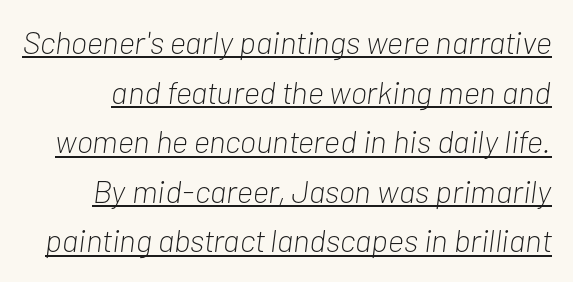
Q: Is the text bold? A: No.
Q: Is the text italic (slanted)? A: Yes, it leans right by about 7 degrees.
Q: Is the text underlined? A: Yes.
Q: Is the spacing between letters normal or unusually wide? A: Normal.
Q: Is the spacing between lines tight, normal or loose? A: Normal.
Q: Width (condensed, normal, or wide)? A: Condensed.
Q: Stroke contrast? A: Low.
Q: x-height? A: Medium.
Q: Monospaced? A: No.
